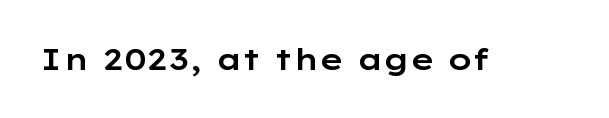
The image shows 30 px wide sans-serif type, upright; set normal letter spacing, not underlined; low stroke contrast and a medium x-height.
